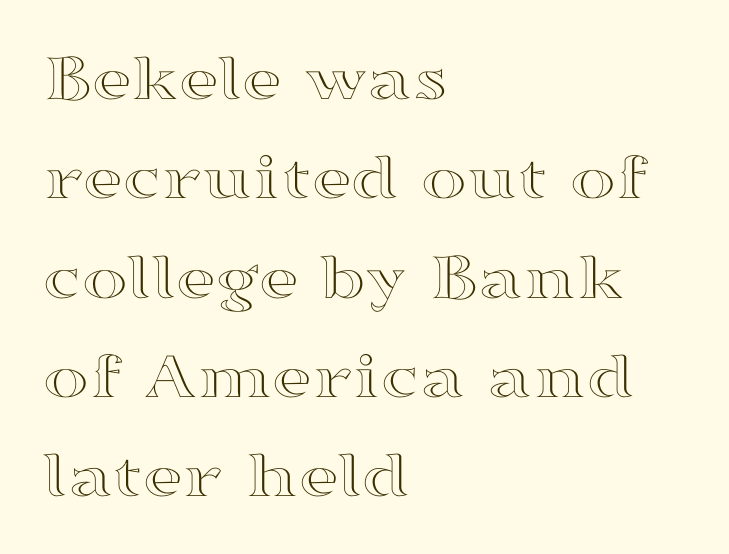
{"italic": "no", "width": "wide", "x_height": "medium", "monospaced": "no", "underline": "no", "align": "left", "line_spacing": "normal", "line_spacing_ratio": 1.44, "letter_spacing": "normal", "letter_spacing_em": 0.0, "glyph_px": 69}
